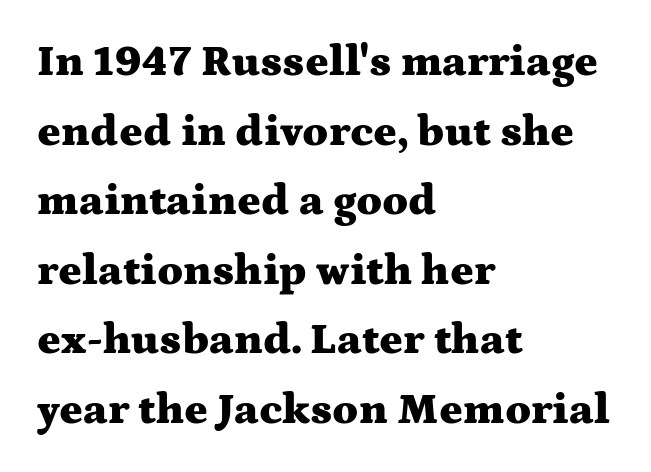
The image shows 44 px heavy, wide serif type, upright; set left-aligned, normal line spacing (1.58x), normal letter spacing, not underlined; medium stroke contrast and a medium x-height.
